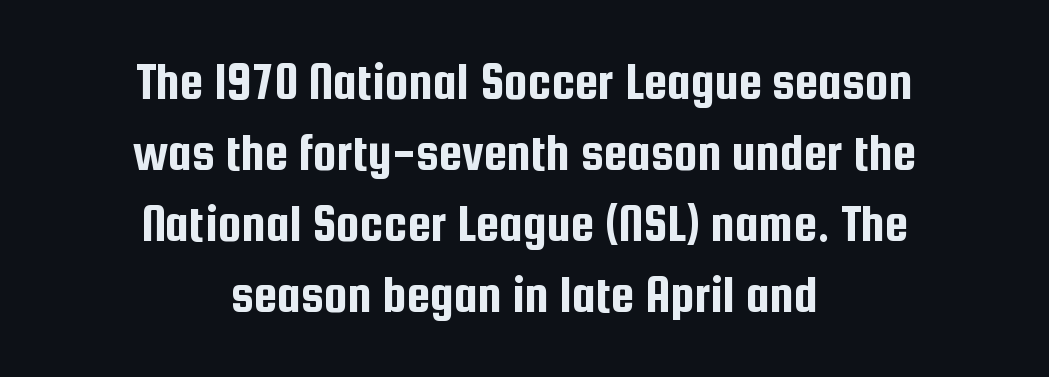
Q: Is the text italic (slanted)? A: No, it is upright.
Q: Is the typeface a serif or a sans-serif typeface? A: Sans-serif.
Q: Is the text underlined? A: No.
Q: How is the paragraph aligned? A: Centered.
Q: Is the spacing between letters normal or unusually wide? A: Normal.
Q: Is the spacing between lines tight, normal or loose? A: Normal.
Q: Width (condensed, normal, or wide)? A: Condensed.
Q: Stroke contrast? A: Low.
Q: x-height? A: Medium.
Q: Monospaced? A: No.
